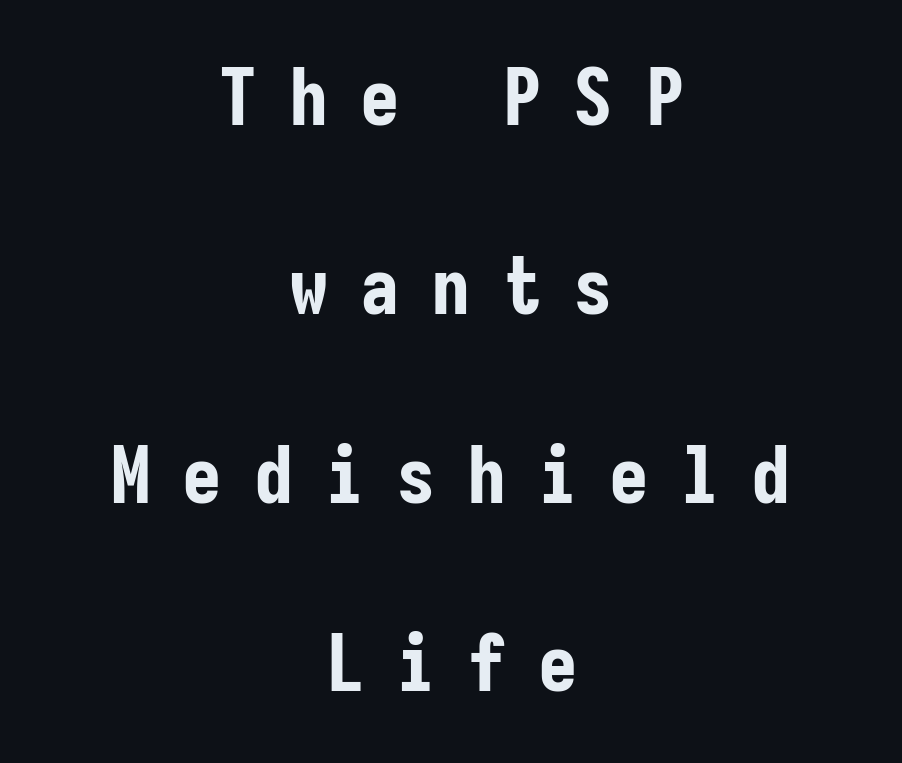
What kind of face is this? One without serifs — a sans. Short and long lines alike share a common midpoint. Letters rest on an invisible, unmarked baseline. Every character here occupies the same horizontal width, giving the sample a typewriter-like rhythm. Interline gaps are noticeably wide in this sample.
